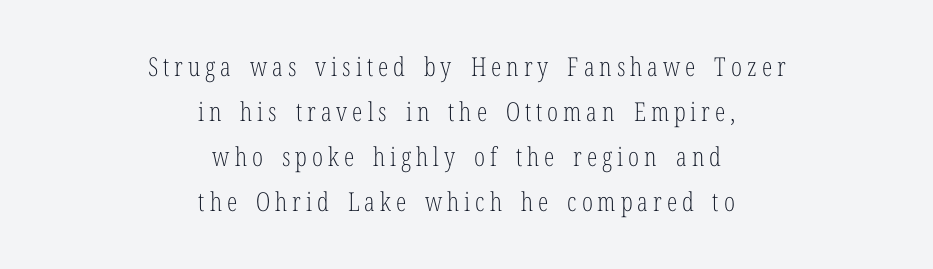
The image shows 26 px text type, upright; set centered, line spacing 1.73x, not underlined.
